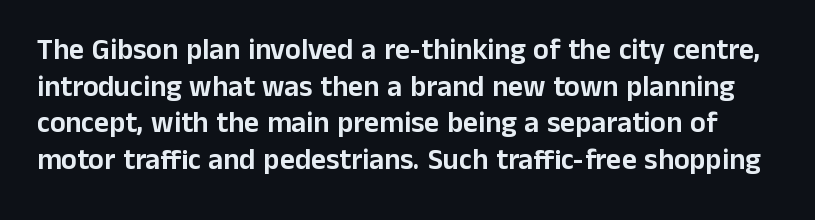
The face used here is proportionally spaced, like ordinary book or web type. Do the letters lean? They stand straight. Decoration check: the copy has no underline. Short note: letters normally spaced. Vertically, the passage feels balanced, rows spaced as you'd expect.
